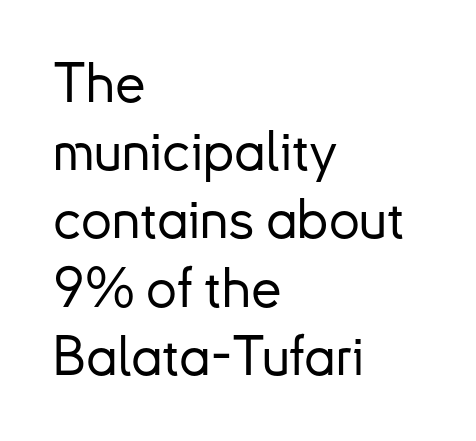
Letter spacing: default. Check where the strokes stop: nothing finishes them off — pure sans. Is this a fixed-width face? No — the glyphs have proportional, varying widths. The type sits square on the baseline with zero lean.
